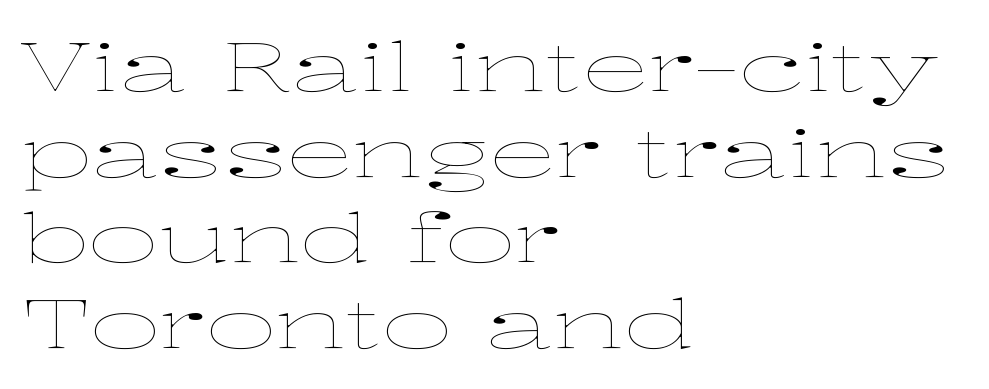
The image shows 68 px thin, wide type, upright; set left-aligned, normal line spacing (1.26x), normal letter spacing, not underlined; low stroke contrast and a medium x-height.
